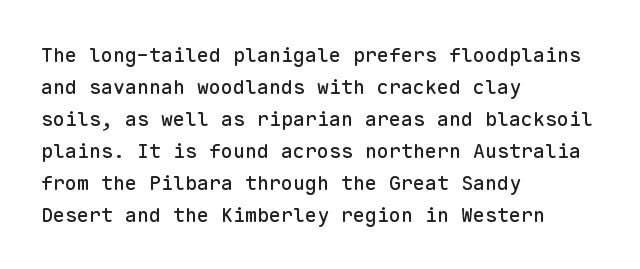
Q: Is the text italic (slanted)? A: No, it is upright.
Q: Is the text underlined? A: No.
Q: How is the paragraph aligned? A: Left-aligned.
Q: Is the spacing between letters normal or unusually wide? A: Normal.
Q: Is the spacing between lines tight, normal or loose? A: Normal.
